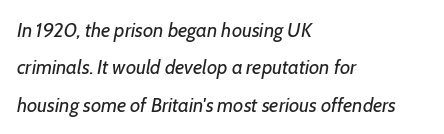
{"italic": "yes", "lean": "right", "slant_degrees": 7, "bold": "no", "underline": "no", "align": "left", "line_spacing_ratio": 1.87, "letter_spacing": "normal", "letter_spacing_em": 0.0, "glyph_px": 20}
